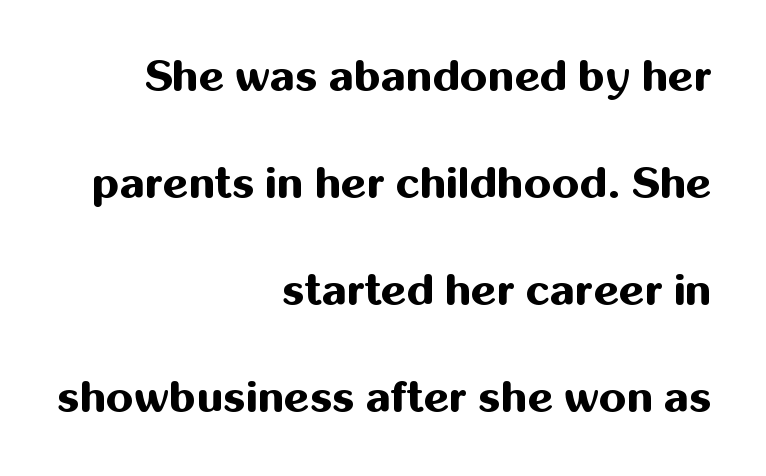
Q: Is the text bold? A: Yes.
Q: Is the text italic (slanted)? A: No, it is upright.
Q: Is the typeface a serif or a sans-serif typeface? A: Sans-serif.
Q: Is the text underlined? A: No.
Q: How is the paragraph aligned? A: Right-aligned.
Q: Is the spacing between letters normal or unusually wide? A: Normal.
Q: Is the spacing between lines tight, normal or loose? A: Loose.
Q: Width (condensed, normal, or wide)? A: Normal.
Q: Stroke contrast? A: Medium.
Q: x-height? A: Medium.
Q: Monospaced? A: No.
